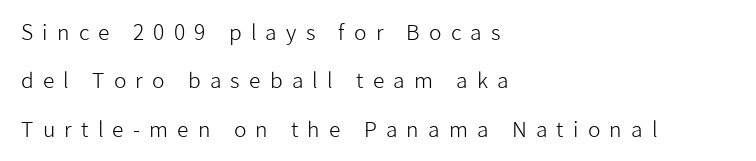
Q: Is the text bold? A: No.
Q: Is the text italic (slanted)? A: No, it is upright.
Q: Is the text underlined? A: No.
Q: How is the paragraph aligned? A: Left-aligned.
Q: Is the spacing between letters normal or unusually wide? A: Unusually wide.
Q: Is the spacing between lines tight, normal or loose? A: Loose.
